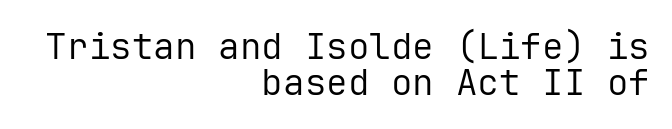
{"serif": "no", "italic": "no", "bold": "no", "weight": "regular", "width": "normal", "stroke_contrast": "low", "x_height": "medium", "monospaced": "yes", "underline": "no", "align": "right", "line_spacing": "tight", "line_spacing_ratio": 1.01, "letter_spacing": "normal", "letter_spacing_em": 0.0, "glyph_px": 36}
